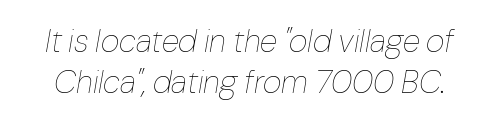
Q: Is the text bold? A: No.
Q: Is the text italic (slanted)? A: Yes, it leans right by about 10 degrees.
Q: Is the text underlined? A: No.
Q: Is the spacing between letters normal or unusually wide? A: Normal.
Q: Is the spacing between lines tight, normal or loose? A: Normal.
Q: Width (condensed, normal, or wide)? A: Normal.
Q: Stroke contrast? A: Low.
Q: x-height? A: Medium.
Q: Monospaced? A: No.
